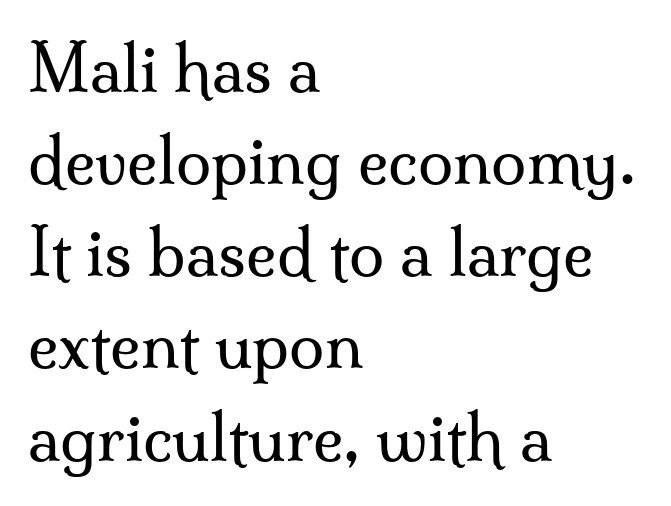
Compared with typical body copy, the letter spacing here is the same. The font family rendered here belongs to the serif group. Counters stay open thanks to moderate or lighter strokes. The passage shown is typed in a proportional face where columns would drift. What's the leading like? Ordinary, nothing unusual. Casual observation: everything's shoved over to the left.
